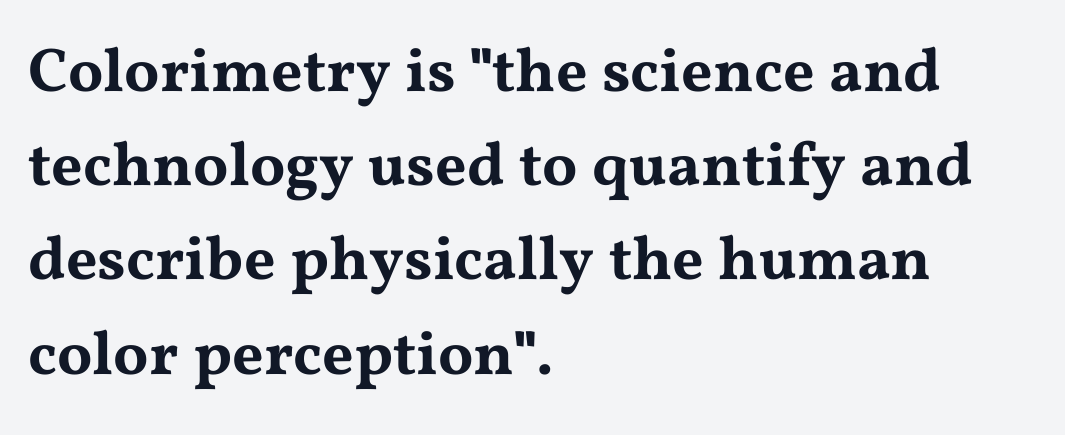
Q: Is the text italic (slanted)? A: No, it is upright.
Q: Is the typeface a serif or a sans-serif typeface? A: Serif.
Q: Is the text underlined? A: No.
Q: How is the paragraph aligned? A: Left-aligned.
Q: Is the spacing between letters normal or unusually wide? A: Normal.
Q: Is the spacing between lines tight, normal or loose? A: Normal.
Q: Width (condensed, normal, or wide)? A: Wide.
Q: Stroke contrast? A: Medium.
Q: x-height? A: Medium.
Q: Monospaced? A: No.
